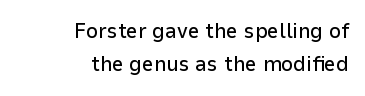
These lines stack with their right ends in a neat column. Leading: standard. Observe the ordinary spacing: letters are neighbours, not strangers. Nope, not italic — everything's standing straight. Rule under the text: the space is simply empty.
